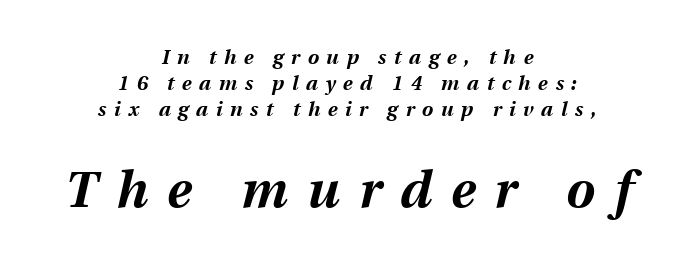
The image shows 51 px bold type, italic (leaning right); set centered, normal line spacing (1.31x), unusually wide letter spacing (+0.38 em), not underlined; the second (bottom) block is 2.55x larger; medium stroke contrast and a medium x-height.
